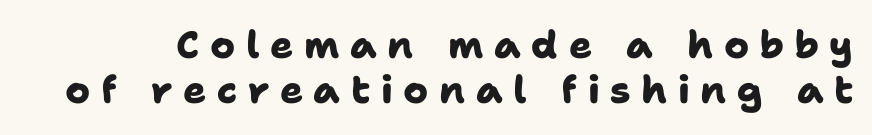
The image shows 38 px heavy sans-serif type; set line spacing 1.18x, unusually wide letter spacing (+0.28 em), not underlined; low stroke contrast and a medium x-height.
